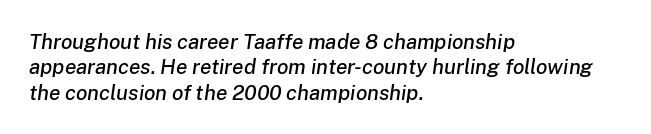
{"italic": "yes", "lean": "right", "slant_degrees": 8, "underline": "no", "align": "left", "line_spacing_ratio": 1.21, "letter_spacing": "normal", "letter_spacing_em": 0.0, "glyph_px": 21}
